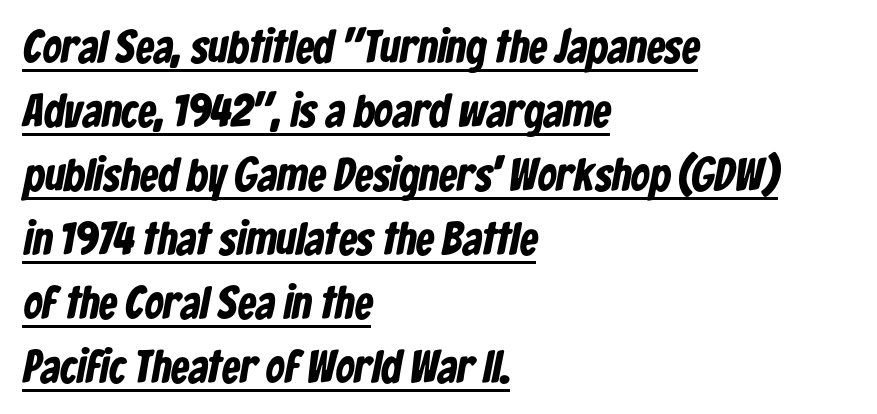
Check the space under the baseline: a stroke is drawn there. These lines are set flush left with a ragged right edge. How would I describe the line gaps? Plain and ordinary. Strong, thick strokes mark this as bold type. Proportional: the letters do not fall into vertical columns. Nothing sits at the stroke ends, so this counts as sans-serif.
